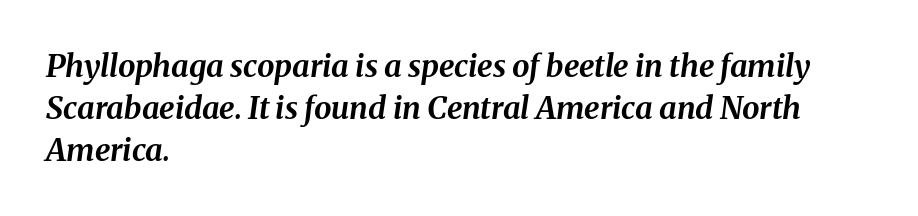
The image shows 31 px bold type, italic (leaning right); set left-aligned, normal line spacing (1.35x), normal letter spacing, not underlined; medium stroke contrast and a medium x-height.
